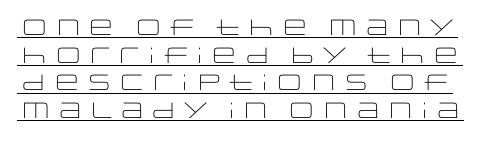
The image shows 22 px text type, upright; set normal line spacing (1.26x), normal letter spacing, underlined.
